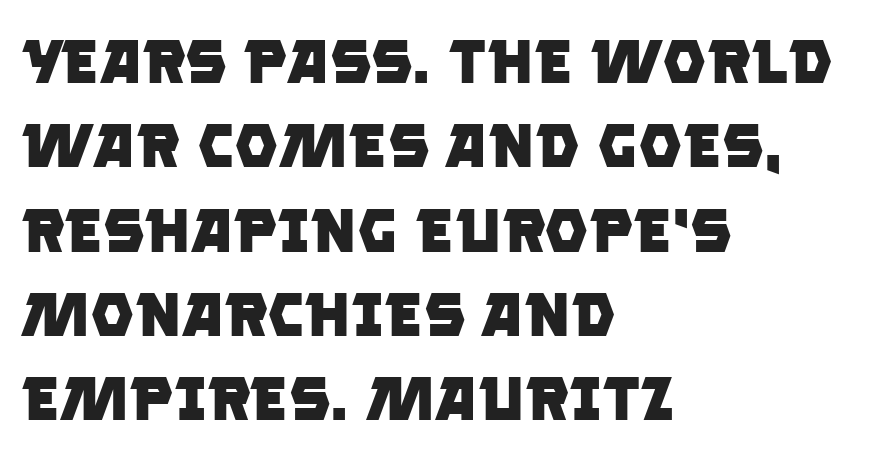
The image shows 62 px heavy sans-serif type; set left-aligned, normal line spacing (1.36x), normal letter spacing, not underlined; low stroke contrast and a large x-height.
